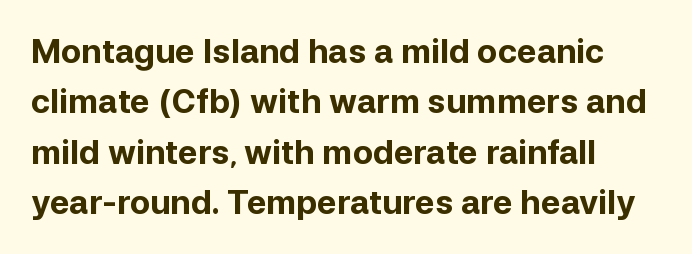
Q: Is the text bold? A: Yes.
Q: Is the text italic (slanted)? A: No, it is upright.
Q: Is the typeface a serif or a sans-serif typeface? A: Sans-serif.
Q: Is the text underlined? A: No.
Q: How is the paragraph aligned? A: Left-aligned.
Q: Is the spacing between letters normal or unusually wide? A: Normal.
Q: Is the spacing between lines tight, normal or loose? A: Normal.
Q: Width (condensed, normal, or wide)? A: Normal.
Q: Stroke contrast? A: Low.
Q: x-height? A: Medium.
Q: Monospaced? A: No.
